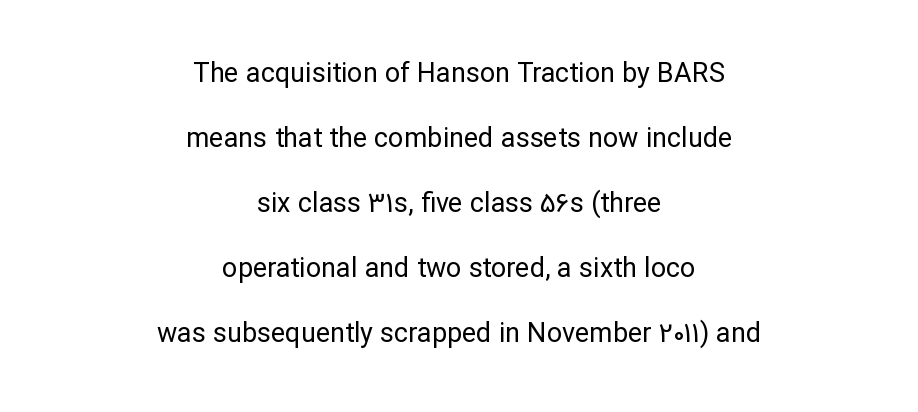
Q: Is the text bold? A: No.
Q: Is the text italic (slanted)? A: No, it is upright.
Q: Is the text underlined? A: No.
Q: How is the paragraph aligned? A: Centered.
Q: Is the spacing between letters normal or unusually wide? A: Normal.
Q: Is the spacing between lines tight, normal or loose? A: Loose.
